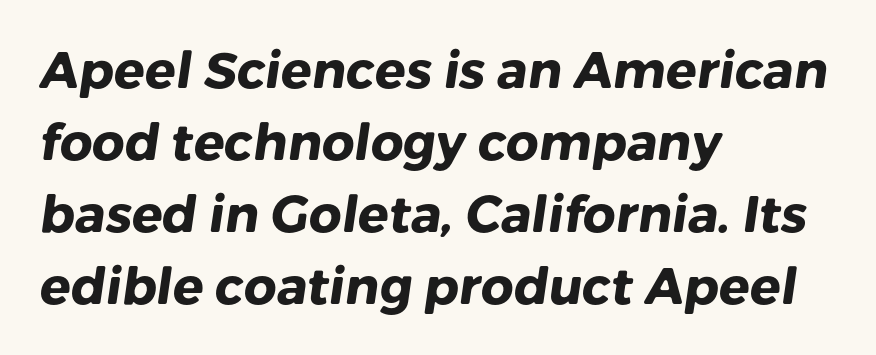
The image shows 51 px heavy sans-serif type; set left-aligned, normal line spacing (1.41x), normal letter spacing, not underlined; low stroke contrast and a medium x-height.
